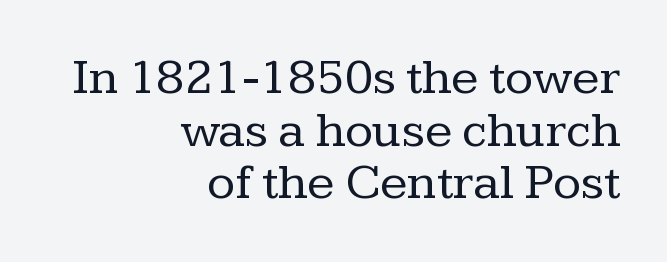
{"serif": "yes", "italic": "no", "bold": "no", "weight": "regular", "width": "normal", "stroke_contrast": "low", "x_height": "medium", "monospaced": "no", "underline": "no", "align": "right", "line_spacing": "tight", "line_spacing_ratio": 1.03, "letter_spacing": "normal", "letter_spacing_em": 0.0, "glyph_px": 51}
